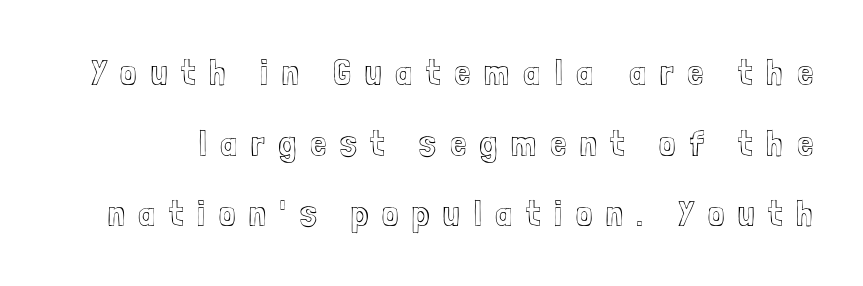
Q: Is the text italic (slanted)? A: No, it is upright.
Q: Is the text underlined? A: No.
Q: Is the spacing between letters normal or unusually wide? A: Unusually wide.
Q: Is the spacing between lines tight, normal or loose? A: Loose.
Q: Width (condensed, normal, or wide)? A: Condensed.
Q: x-height? A: Medium.
Q: Monospaced? A: No.
